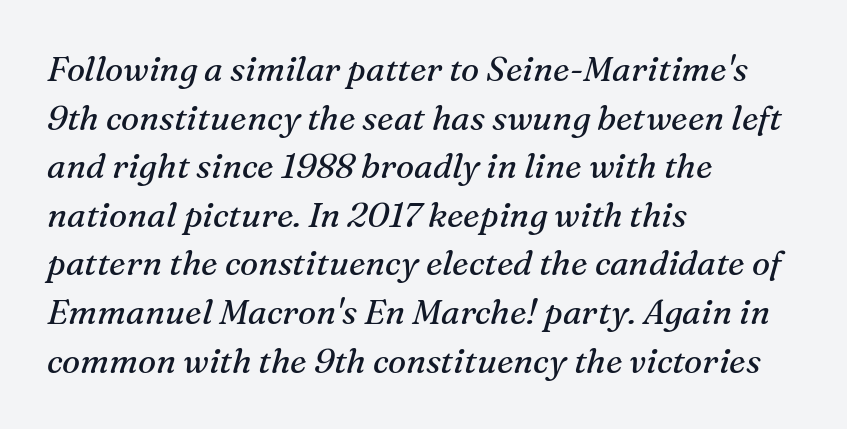
{"serif": "yes", "italic": "yes", "lean": "right", "slant_degrees": 16, "bold": "no", "weight": "regular", "width": "normal", "stroke_contrast": "medium", "x_height": "medium", "monospaced": "no", "underline": "no", "align": "left", "line_spacing": "normal", "line_spacing_ratio": 1.43, "letter_spacing": "normal", "letter_spacing_em": 0.0, "glyph_px": 34}
